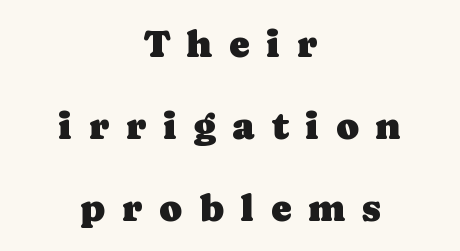
The image shows 39 px serif type, upright; set centered, loose line spacing (2.1x), unusually wide letter spacing (+0.42 em), not underlined; low stroke contrast and a medium x-height.
